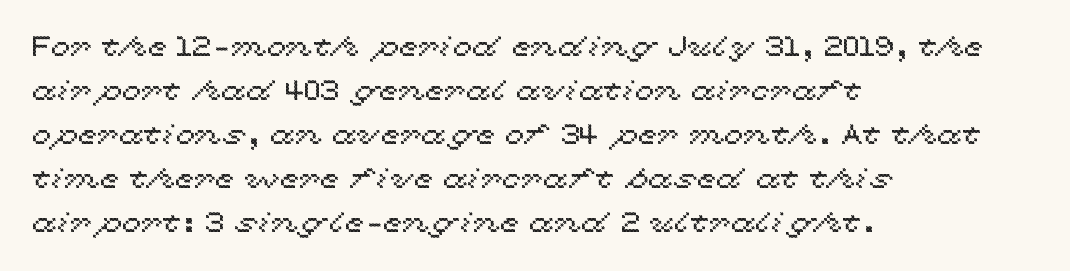
Q: Is the text italic (slanted)? A: Yes.
Q: Is the text underlined? A: No.
Q: How is the paragraph aligned? A: Left-aligned.
Q: Is the spacing between letters normal or unusually wide? A: Normal.
Q: Is the spacing between lines tight, normal or loose? A: Normal.
Q: Width (condensed, normal, or wide)? A: Wide.
Q: x-height? A: Medium.
Q: Monospaced? A: No.
